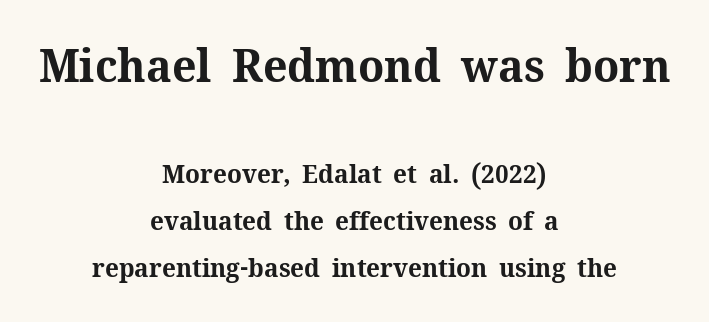
The image shows 46 px bold serif type, upright; set centered, line spacing 1.82x, normal letter spacing, not underlined; the first (top) block is 1.77x larger; medium stroke contrast and a medium x-height.
